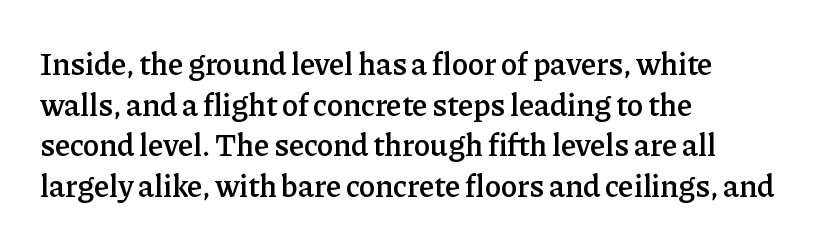
Short note: letters normally spaced. The specimen omits any rule beneath the text block's lines. These lines were composed using upright roman letters. A typesetter would call this leading conventional body-copy spacing. The designer went with a serif here, giving each stem small feet.
